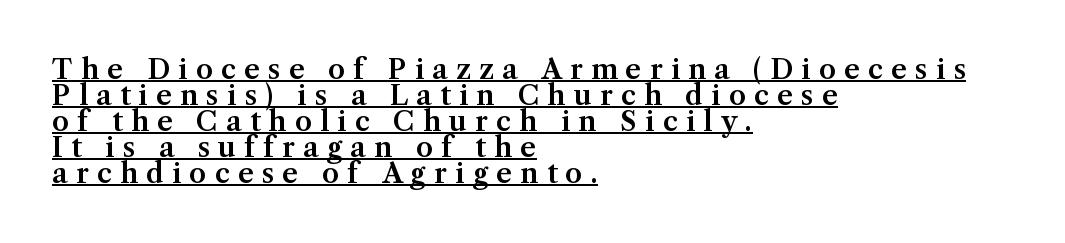
{"italic": "no", "underline": "yes", "align": "left", "line_spacing": "tight", "line_spacing_ratio": 0.96, "letter_spacing": "wide", "letter_spacing_em": 0.31, "glyph_px": 27}
